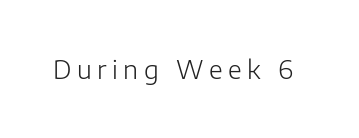
Q: Is the text bold? A: No.
Q: Is the text italic (slanted)? A: No, it is upright.
Q: Is the text underlined? A: No.
Q: Is the spacing between letters normal or unusually wide? A: Unusually wide.
